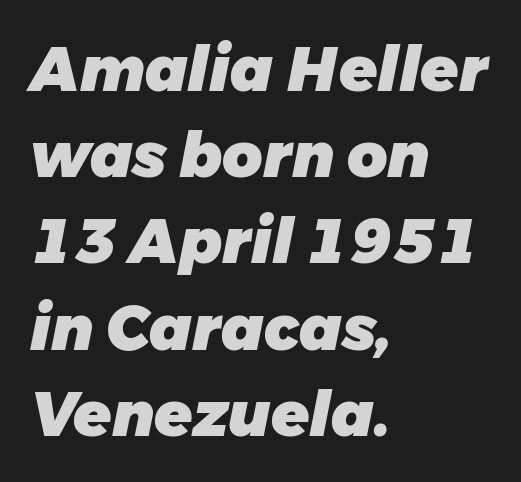
{"italic": "yes", "lean": "right", "slant_degrees": 11, "bold": "yes", "weight": "heavy", "width": "normal", "stroke_contrast": "low", "x_height": "medium", "monospaced": "no", "underline": "no", "align": "left", "line_spacing": "normal", "line_spacing_ratio": 1.39, "letter_spacing": "normal", "letter_spacing_em": 0.0, "glyph_px": 62}
